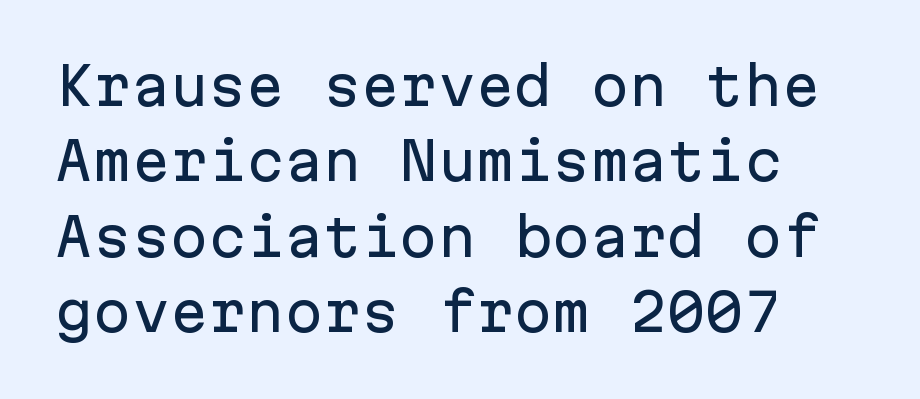
The image shows 51 px sans-serif type, upright, monospaced; set left-aligned, normal line spacing (1.48x), normal letter spacing, not underlined; low stroke contrast and a medium x-height.
